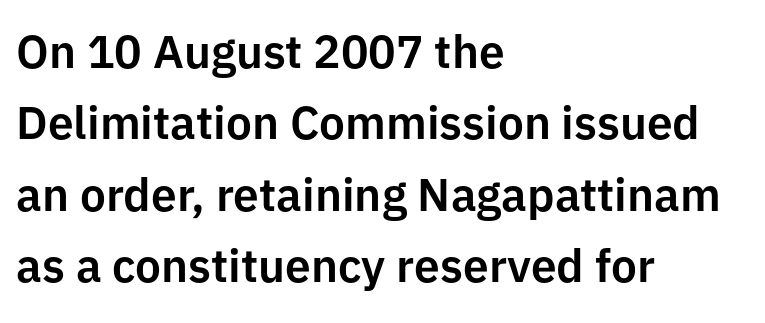
{"serif": "no", "italic": "no", "width": "normal", "stroke_contrast": "low", "x_height": "medium", "monospaced": "no", "underline": "no", "align": "left", "line_spacing": "normal", "line_spacing_ratio": 1.55, "letter_spacing": "normal", "letter_spacing_em": 0.0, "glyph_px": 46}
